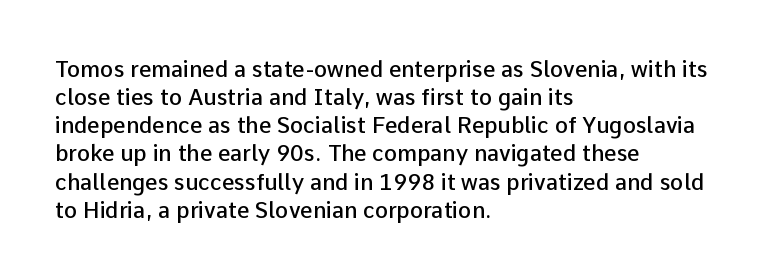
{"italic": "no", "bold": "semi", "underline": "no", "align": "left", "line_spacing": "normal", "line_spacing_ratio": 1.28, "letter_spacing": "normal", "letter_spacing_em": 0.0, "glyph_px": 22}
